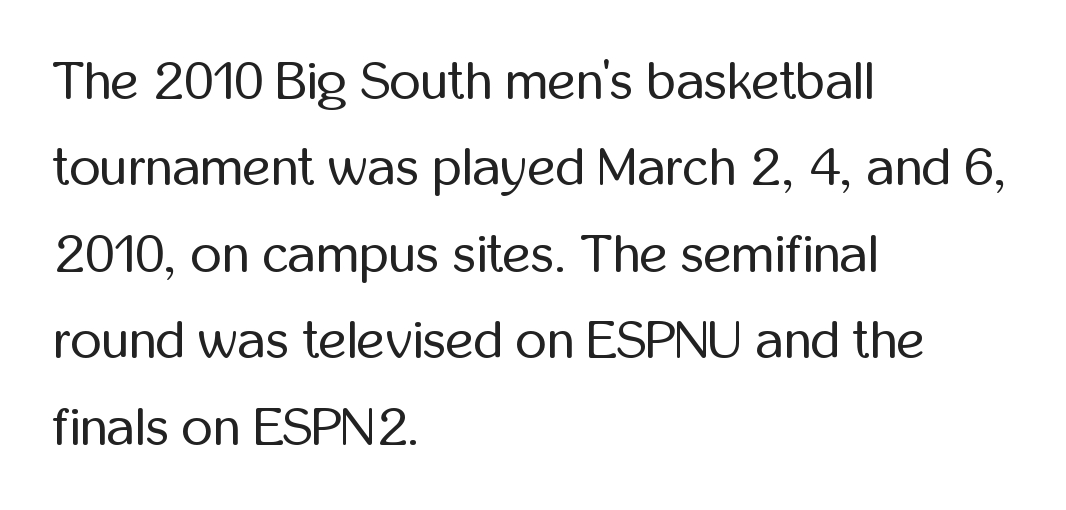
The letters advance in unequal steps, a hallmark of proportional type. Check where the strokes stop: nothing finishes them off — pure sans. This rendering features lettering with no underline. Summary of weight: not heavy and not bold. Words appear dense and cohesive because spacing is normal.
